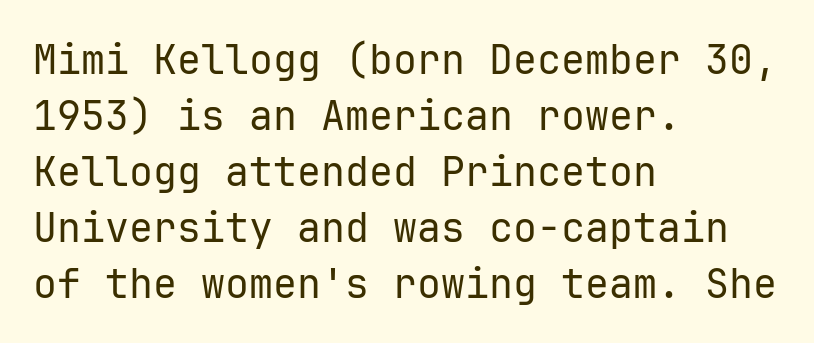
Q: Is the text bold? A: No.
Q: Is the text italic (slanted)? A: No, it is upright.
Q: Is the typeface a serif or a sans-serif typeface? A: Sans-serif.
Q: Is the text underlined? A: No.
Q: How is the paragraph aligned? A: Left-aligned.
Q: Is the spacing between letters normal or unusually wide? A: Normal.
Q: Is the spacing between lines tight, normal or loose? A: Normal.
Q: Width (condensed, normal, or wide)? A: Normal.
Q: Stroke contrast? A: Low.
Q: x-height? A: Medium.
Q: Monospaced? A: Yes.
